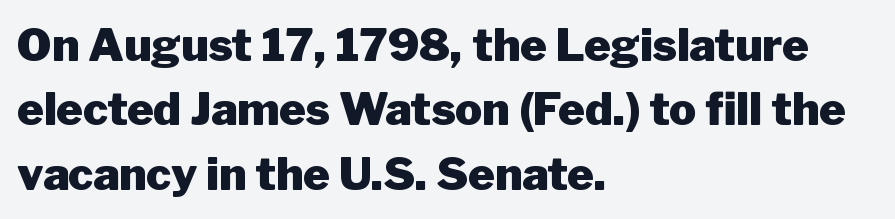
Grotesque or geometric, the face here clearly has no serifs. The face used here is proportionally spaced, like ordinary book or web type. This rendering features lettering with no underline. The axis of the letterforms is exactly vertical.
